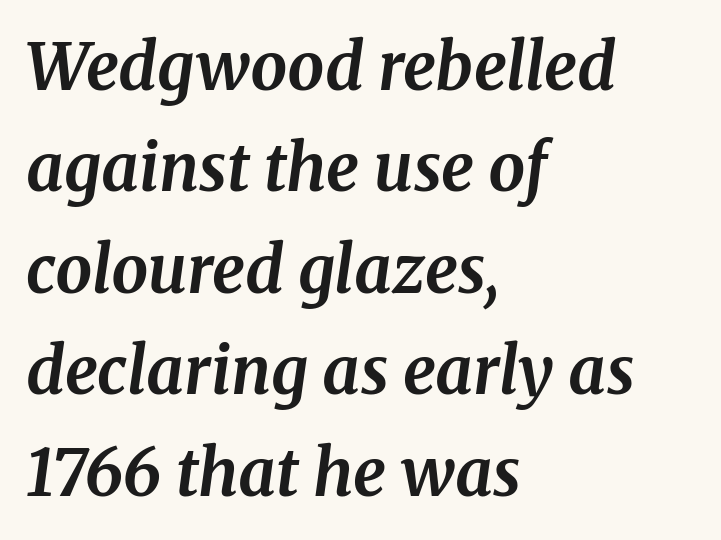
{"serif": "yes", "italic": "yes", "lean": "right", "slant_degrees": 8, "bold": "yes", "weight": "bold", "width": "normal", "stroke_contrast": "medium", "x_height": "medium", "monospaced": "no", "underline": "no", "align": "left", "line_spacing": "normal", "line_spacing_ratio": 1.56, "letter_spacing": "normal", "letter_spacing_em": 0.0, "glyph_px": 65}
